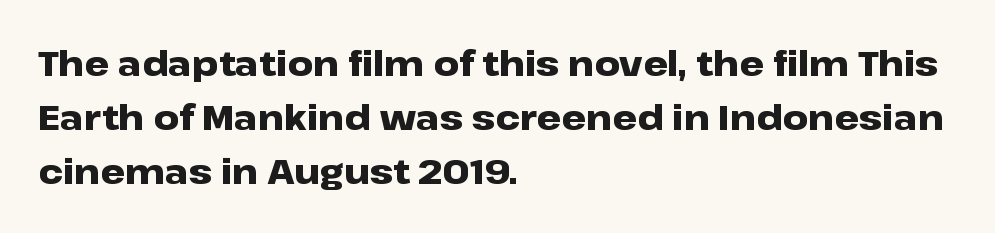
Q: Is the text bold? A: Yes.
Q: Is the text italic (slanted)? A: No, it is upright.
Q: Is the typeface a serif or a sans-serif typeface? A: Sans-serif.
Q: Is the text underlined? A: No.
Q: How is the paragraph aligned? A: Left-aligned.
Q: Is the spacing between letters normal or unusually wide? A: Normal.
Q: Is the spacing between lines tight, normal or loose? A: Normal.
Q: Width (condensed, normal, or wide)? A: Wide.
Q: Stroke contrast? A: Low.
Q: x-height? A: Medium.
Q: Monospaced? A: No.
